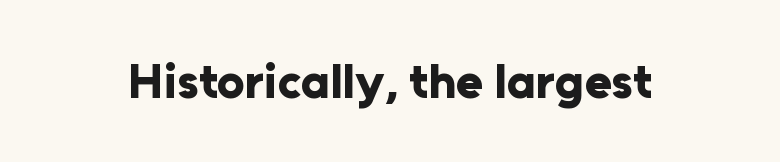
{"serif": "no", "italic": "no", "bold": "yes", "weight": "bold", "width": "normal", "stroke_contrast": "low", "x_height": "medium", "monospaced": "no", "underline": "no", "letter_spacing": "normal", "letter_spacing_em": 0.0, "glyph_px": 49}
